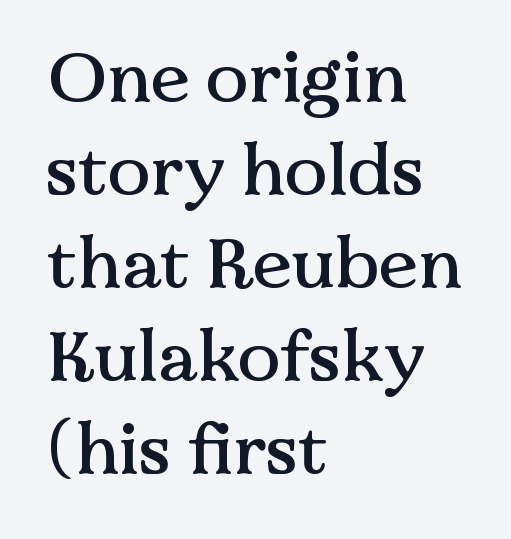
{"serif": "yes", "italic": "no", "width": "normal", "stroke_contrast": "medium", "x_height": "medium", "monospaced": "no", "underline": "no", "align": "left", "line_spacing": "normal", "line_spacing_ratio": 1.31, "letter_spacing": "normal", "letter_spacing_em": 0.0, "glyph_px": 71}
